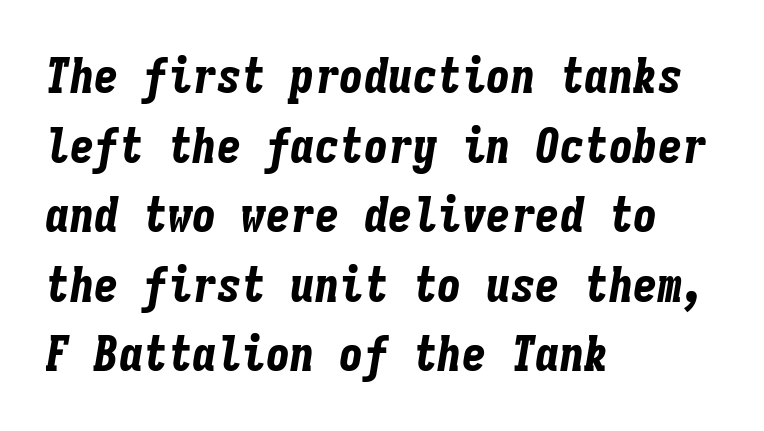
Check the space under the baseline: it is left empty. Weight: bold. All the whitespace from short lines collects on the right. These lines sit exactly where default settings would place them. Nothing unusual about the tracking: characters are spaced as the font intends.
